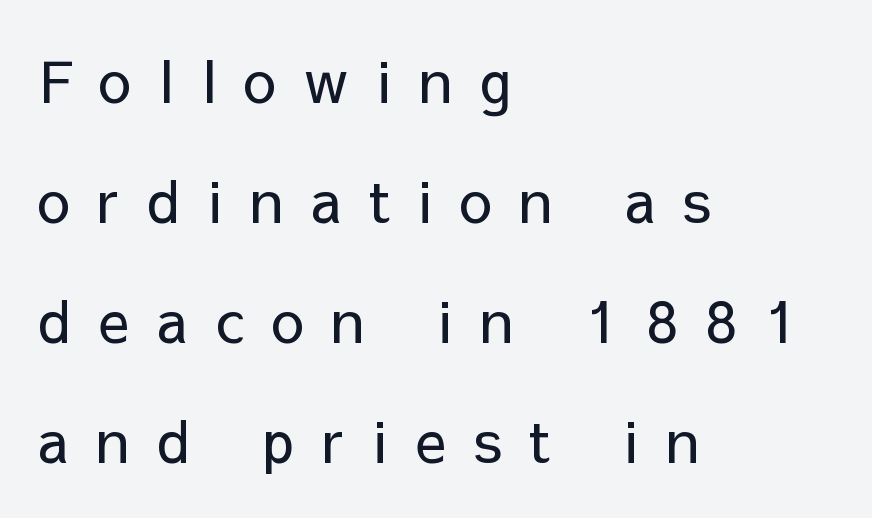
The image shows 58 px regular-weight sans-serif type, upright; set left-aligned, loose line spacing (2.07x), unusually wide letter spacing (+0.48 em), not underlined; low stroke contrast and a medium x-height.
